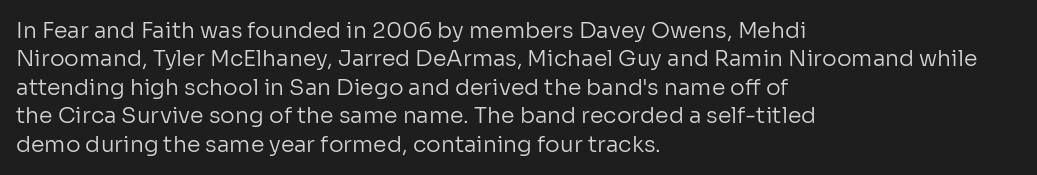
Q: Is the text bold? A: No.
Q: Is the text italic (slanted)? A: No, it is upright.
Q: Is the text underlined? A: No.
Q: How is the paragraph aligned? A: Left-aligned.
Q: Is the spacing between letters normal or unusually wide? A: Normal.
Q: Is the spacing between lines tight, normal or loose? A: Normal.
